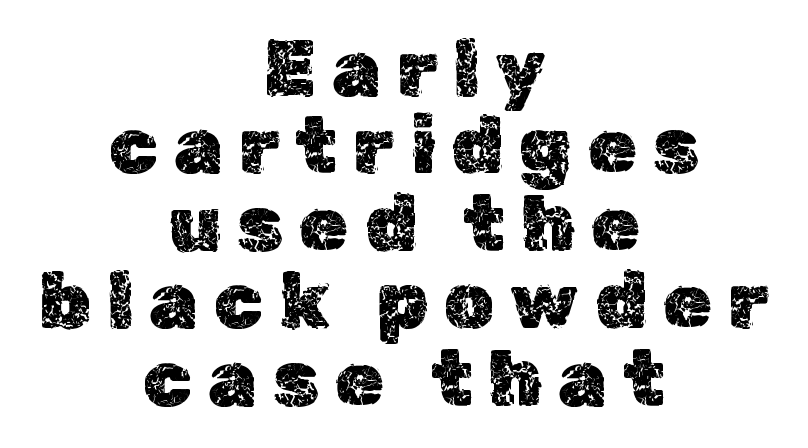
{"italic": "no", "width": "normal", "x_height": "medium", "monospaced": "no", "underline": "no", "align": "center", "line_spacing": "tight", "line_spacing_ratio": 0.98, "letter_spacing": "wide", "letter_spacing_em": 0.2, "glyph_px": 79}
